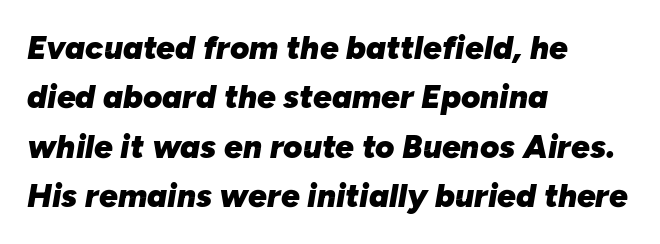
{"italic": "yes", "lean": "right", "slant_degrees": 10, "bold": "yes", "weight": "heavy", "width": "normal", "stroke_contrast": "low", "x_height": "medium", "monospaced": "no", "underline": "no", "align": "left", "line_spacing": "normal", "line_spacing_ratio": 1.5, "letter_spacing": "normal", "letter_spacing_em": 0.0, "glyph_px": 33}
